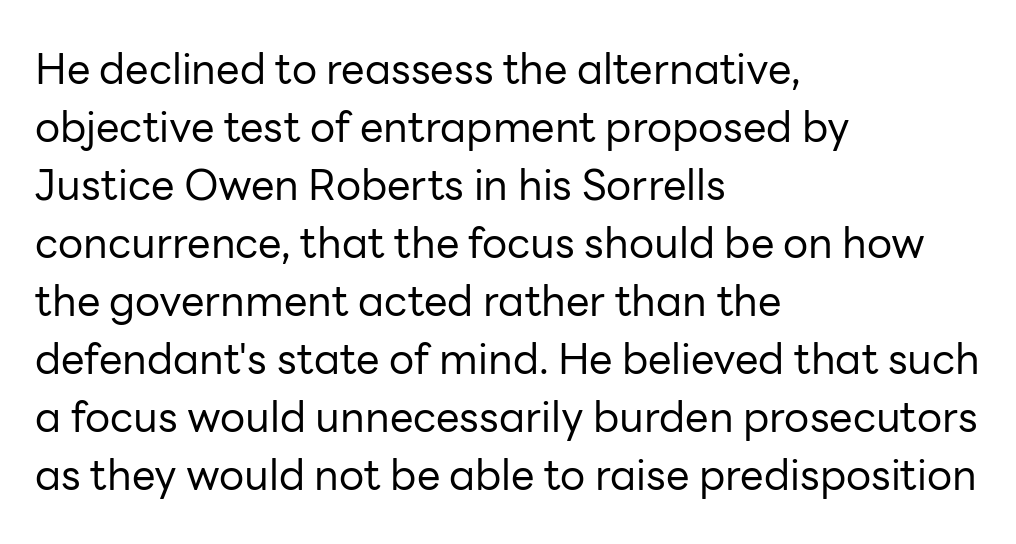
{"serif": "no", "italic": "no", "bold": "no", "weight": "regular", "width": "normal", "stroke_contrast": "low", "x_height": "medium", "monospaced": "no", "underline": "no", "align": "left", "line_spacing": "normal", "line_spacing_ratio": 1.38, "letter_spacing": "normal", "letter_spacing_em": 0.0, "glyph_px": 42}
